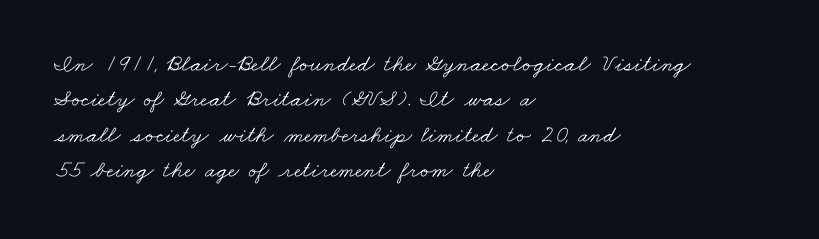
Decoration check: the copy has no underline. Words appear dense and cohesive because spacing is normal. Evenly set lines give the paragraph a standard silhouette. Is the block centered? No — it sits flush against the left margin.
